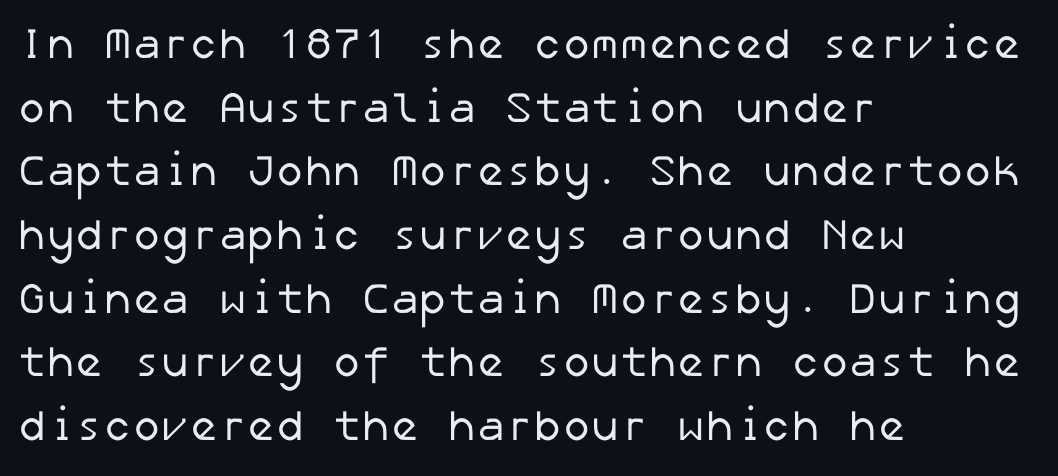
The image shows 43 px regular-weight sans-serif type; set left-aligned, normal line spacing (1.48x), normal letter spacing, not underlined; low stroke contrast and a medium x-height.
